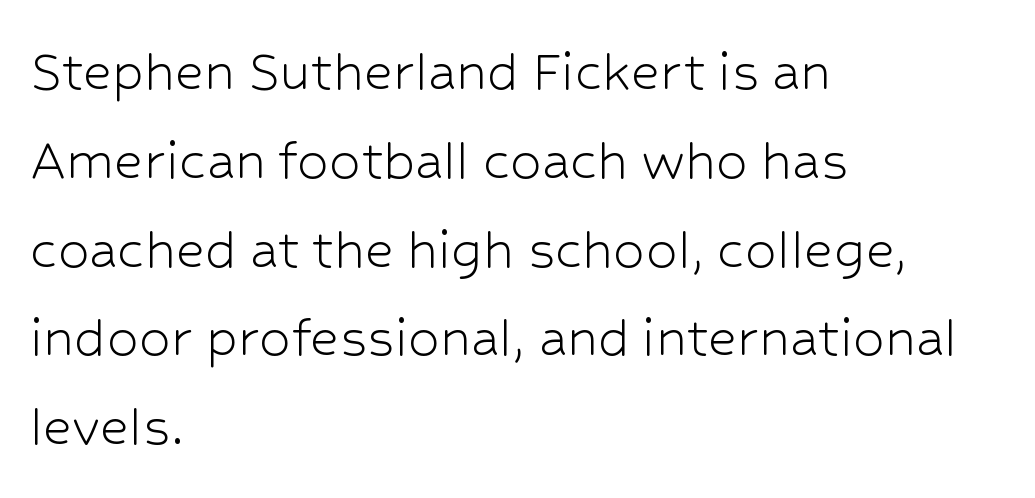
{"serif": "no", "italic": "no", "bold": "no", "weight": "light", "width": "normal", "stroke_contrast": "low", "x_height": "medium", "monospaced": "no", "underline": "no", "align": "left", "line_spacing": "normal", "line_spacing_ratio": 1.41, "letter_spacing": "normal", "letter_spacing_em": 0.0, "glyph_px": 63}
